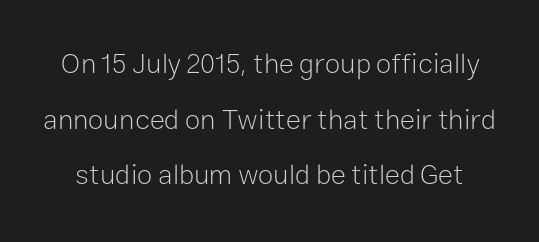
{"serif": "no", "italic": "no", "bold": "no", "weight": "light", "width": "normal", "stroke_contrast": "low", "x_height": "medium", "monospaced": "no", "underline": "no", "line_spacing": "loose", "line_spacing_ratio": 1.99, "letter_spacing": "normal", "letter_spacing_em": 0.0, "glyph_px": 28}
